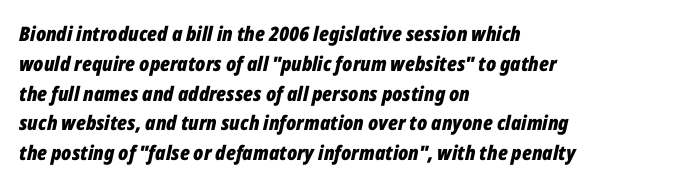
Words appear dense and cohesive because spacing is normal. Anything drawn beneath the words? Only blank space. Regular leading. Students, this is bold: see how much ink each stroke carries.
